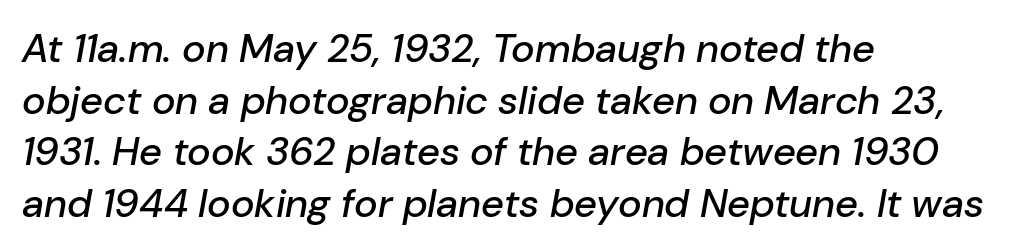
{"italic": "yes", "lean": "right", "slant_degrees": 10, "width": "normal", "stroke_contrast": "low", "x_height": "medium", "monospaced": "no", "underline": "no", "align": "left", "line_spacing": "normal", "line_spacing_ratio": 1.29, "letter_spacing": "normal", "letter_spacing_em": 0.0, "glyph_px": 40}
